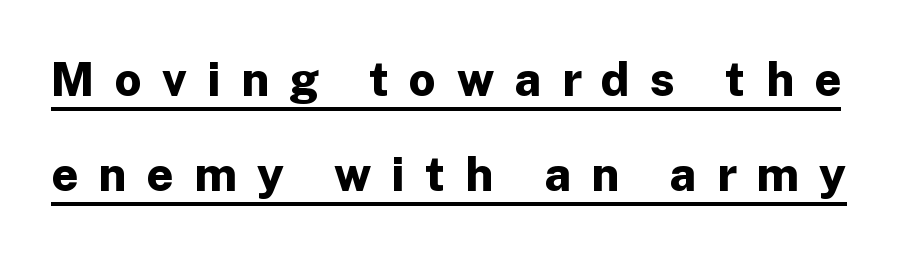
Q: Is the text bold? A: Yes.
Q: Is the text italic (slanted)? A: No, it is upright.
Q: Is the typeface a serif or a sans-serif typeface? A: Sans-serif.
Q: Is the text underlined? A: Yes.
Q: Is the spacing between letters normal or unusually wide? A: Unusually wide.
Q: Is the spacing between lines tight, normal or loose? A: Loose.
Q: Width (condensed, normal, or wide)? A: Normal.
Q: Stroke contrast? A: Low.
Q: x-height? A: Medium.
Q: Monospaced? A: No.
